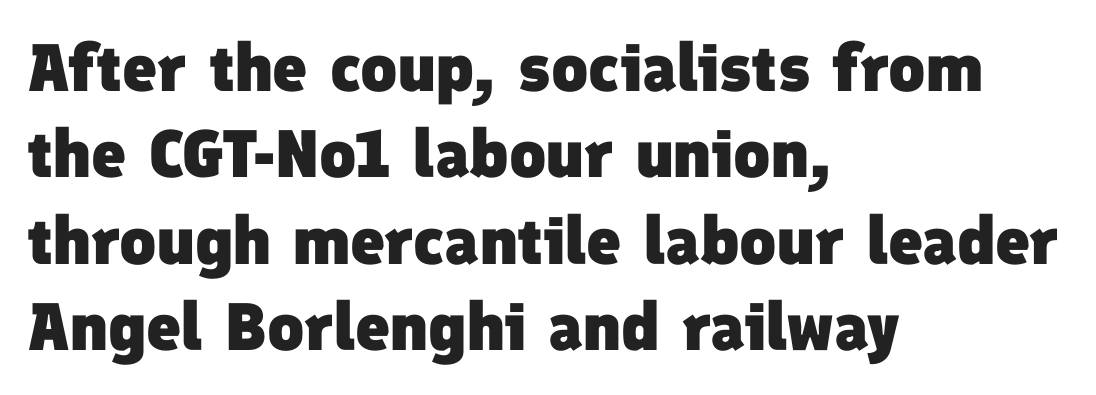
Q: Is the text bold? A: Yes.
Q: Is the typeface a serif or a sans-serif typeface? A: Sans-serif.
Q: Is the text underlined? A: No.
Q: How is the paragraph aligned? A: Left-aligned.
Q: Is the spacing between letters normal or unusually wide? A: Normal.
Q: Is the spacing between lines tight, normal or loose? A: Normal.
Q: Width (condensed, normal, or wide)? A: Normal.
Q: Stroke contrast? A: Low.
Q: x-height? A: Medium.
Q: Monospaced? A: No.
